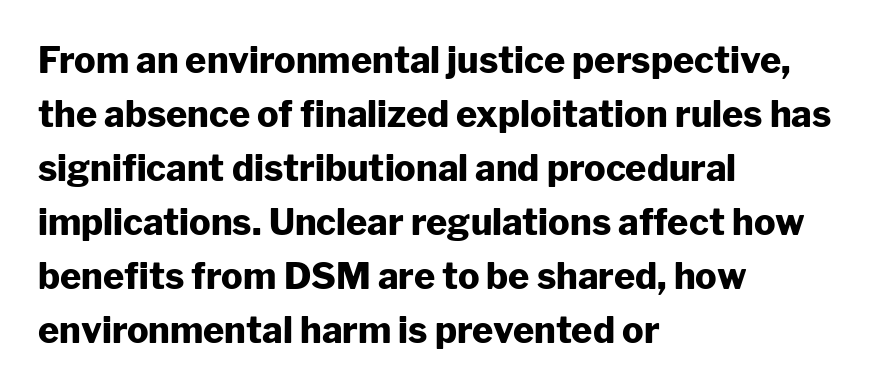
The image shows 36 px heavy sans-serif type, upright; set left-aligned, normal line spacing (1.5x), normal letter spacing, not underlined; low stroke contrast and a medium x-height.
